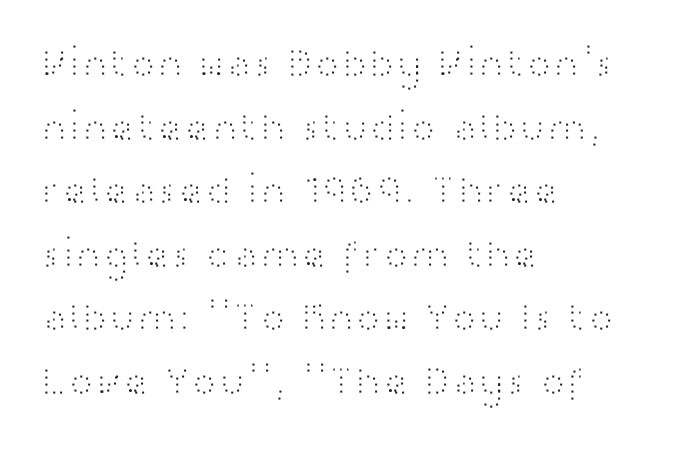
The image shows 41 px light, wide sans-serif type, upright; set left-aligned, normal line spacing (1.55x), normal letter spacing, not underlined; high stroke contrast and a medium x-height.
